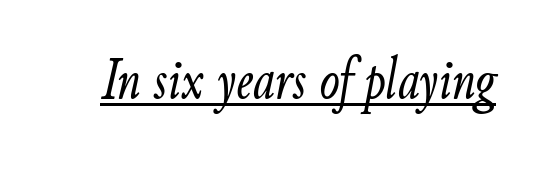
No extra tracking has been applied to these lines. The typesetter has applied underlining to the passage shown. The rendering uses natural spacing where letterforms have individual widths. Is this a heavy cut? Hardly; it is regular or lighter.
